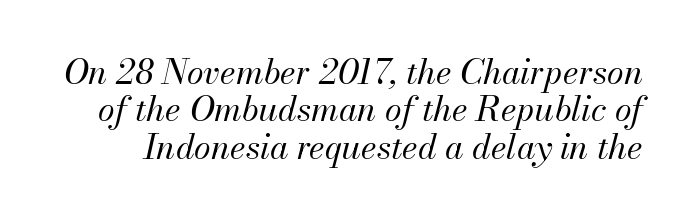
{"italic": "yes", "lean": "right", "slant_degrees": 13, "bold": "no", "weight": "regular", "width": "normal", "stroke_contrast": "medium", "x_height": "small", "monospaced": "no", "underline": "no", "line_spacing": "tight", "line_spacing_ratio": 1.1, "letter_spacing": "normal", "letter_spacing_em": 0.0, "glyph_px": 34}
